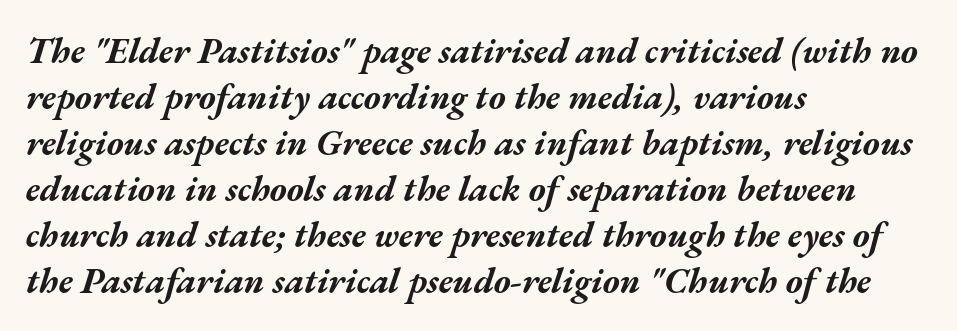
Characters are canted at an angle relative to the baseline's perpendicular. As a designer I'd log this as weight 700, bold. Nobody touched the tracking dial on this one. Rows of type keep a routine distance in the vertical direction.
